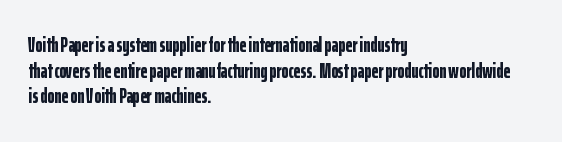
{"italic": "no", "bold": "yes", "underline": "no", "align": "left", "line_spacing_ratio": 1.22, "letter_spacing": "normal", "letter_spacing_em": 0.0, "glyph_px": 21}
